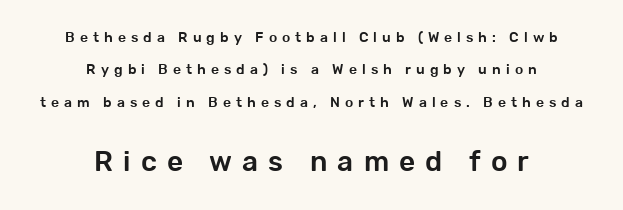
{"serif": "no", "italic": "no", "width": "normal", "stroke_contrast": "low", "x_height": "medium", "monospaced": "no", "underline": "no", "align": "center", "line_spacing": "loose", "line_spacing_ratio": 2.31, "letter_spacing": "wide", "letter_spacing_em": 0.36, "larger_block": "second", "size_ratio": 2.0, "glyph_px": 28}
